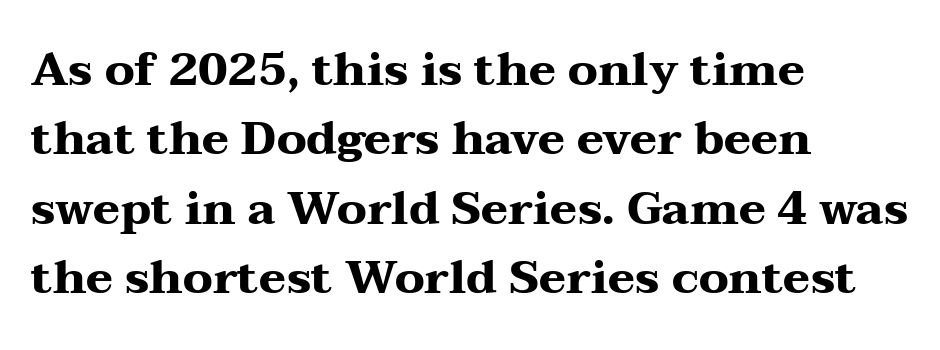
Q: Is the text bold? A: Yes.
Q: Is the text italic (slanted)? A: No, it is upright.
Q: Is the typeface a serif or a sans-serif typeface? A: Serif.
Q: Is the text underlined? A: No.
Q: How is the paragraph aligned? A: Left-aligned.
Q: Is the spacing between letters normal or unusually wide? A: Normal.
Q: Is the spacing between lines tight, normal or loose? A: Normal.
Q: Width (condensed, normal, or wide)? A: Wide.
Q: Stroke contrast? A: Medium.
Q: x-height? A: Medium.
Q: Monospaced? A: No.
